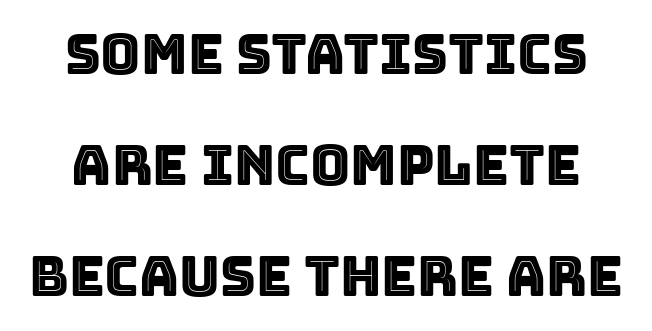
Beneath every word, the page is bare. Is there any slant? The stems are plumb. The vertical gap from one line to the next is large. Character widths vary here, with narrow letters taking less room than wide ones.
